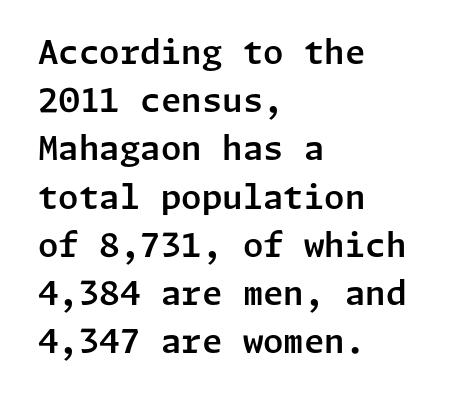
Compared with typical body copy, the letter spacing here is the same. The rendering anchors every line to the left-hand side. Underline: absent. In terms of posture, this sample is upright. The space between consecutive lines is moderate. Does the type have serifs? No, each stem ends abruptly.
